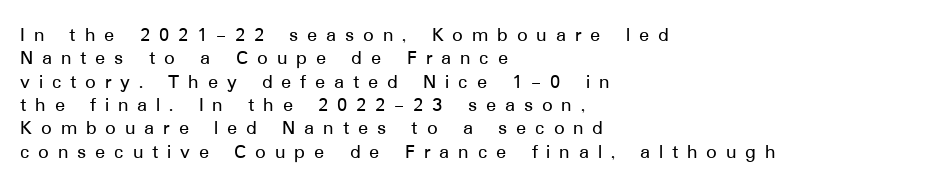
The image shows 21 px text type, upright; set left-aligned, tight line spacing (1.11x), unusually wide letter spacing (+0.42 em), not underlined.
